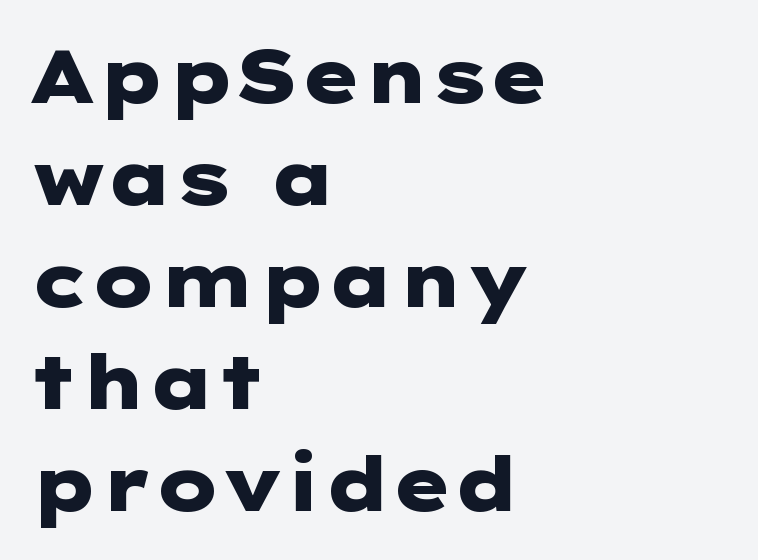
{"serif": "no", "italic": "no", "bold": "yes", "weight": "heavy", "width": "wide", "stroke_contrast": "low", "x_height": "medium", "underline": "no", "align": "left", "line_spacing": "normal", "line_spacing_ratio": 1.38, "letter_spacing": "normal", "letter_spacing_em": 0.0, "glyph_px": 74}
